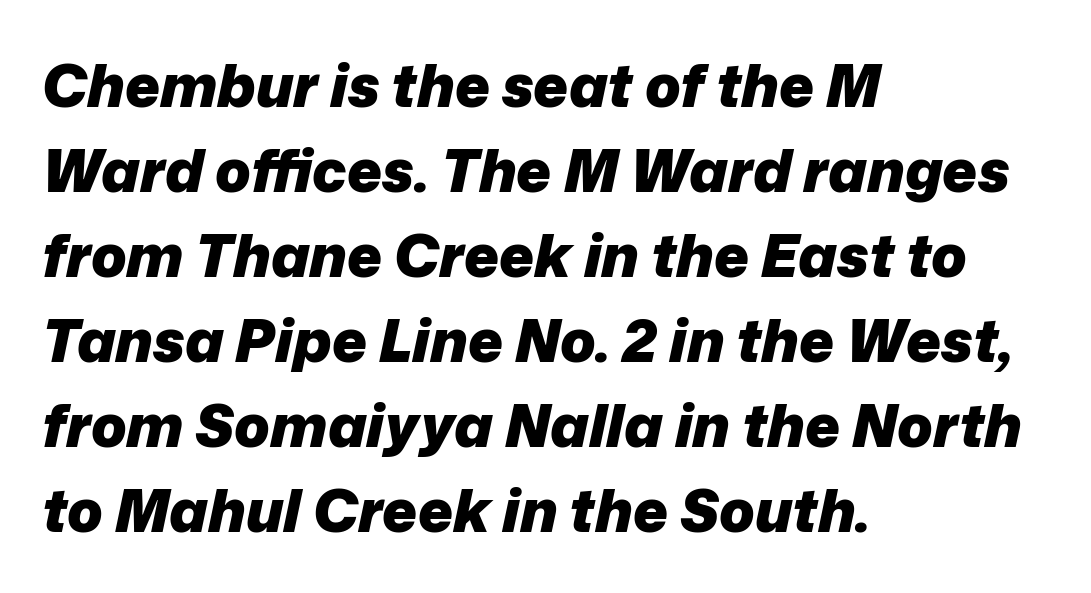
Q: Is the text bold? A: Yes.
Q: Is the text italic (slanted)? A: Yes, it leans right by about 12 degrees.
Q: Is the text underlined? A: No.
Q: How is the paragraph aligned? A: Left-aligned.
Q: Is the spacing between letters normal or unusually wide? A: Normal.
Q: Is the spacing between lines tight, normal or loose? A: Normal.
Q: Width (condensed, normal, or wide)? A: Normal.
Q: Stroke contrast? A: Low.
Q: x-height? A: Medium.
Q: Monospaced? A: No.
